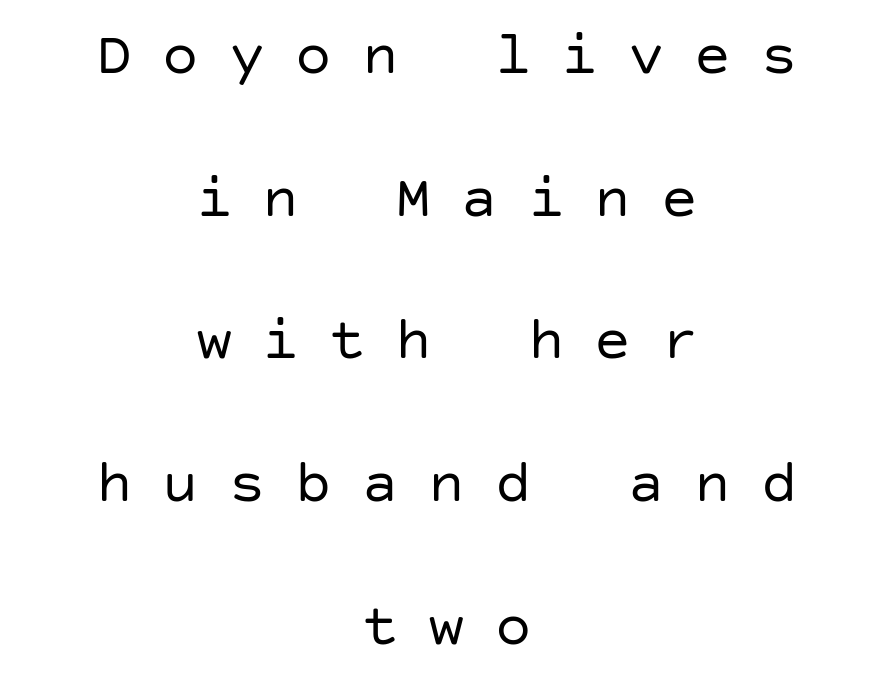
Baseline-to-baseline distance is far greater than the letter height. Compared with a flush-left layout, this one balances lines on the center instead. No chunkiness to these letters — they're not bold. Underlining? Definitely not there. Inter-character spacing is expanded well beyond the font's built-in metrics.
